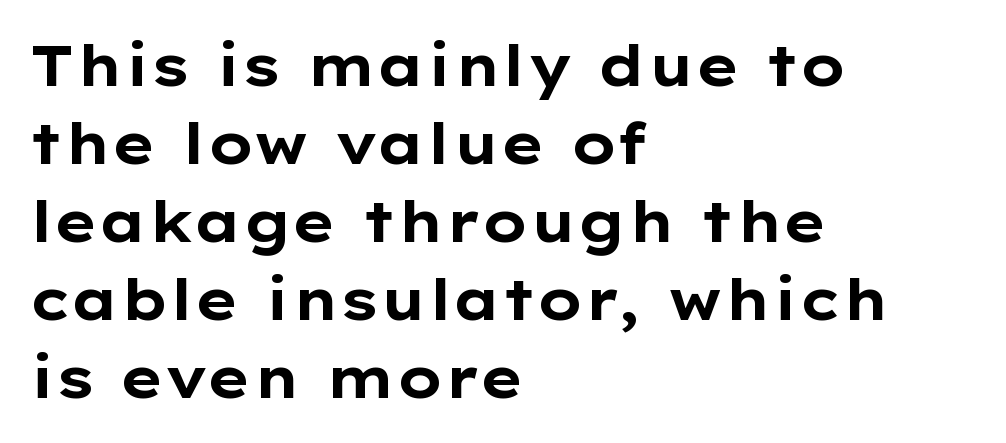
The image shows 57 px bold, wide sans-serif type, upright; set left-aligned, normal line spacing (1.37x), normal letter spacing, not underlined; low stroke contrast and a medium x-height.
